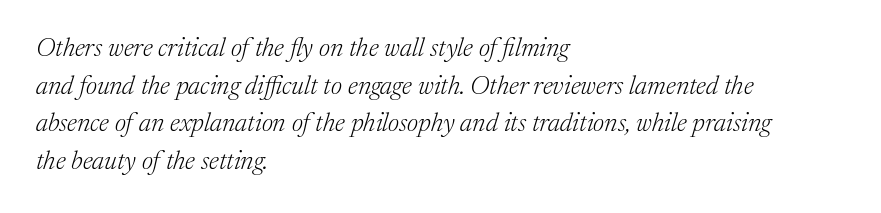
{"italic": "yes", "lean": "right", "slant_degrees": 17, "bold": "no", "underline": "no", "align": "left", "line_spacing": "normal", "line_spacing_ratio": 1.45, "letter_spacing": "normal", "letter_spacing_em": 0.0, "glyph_px": 26}
